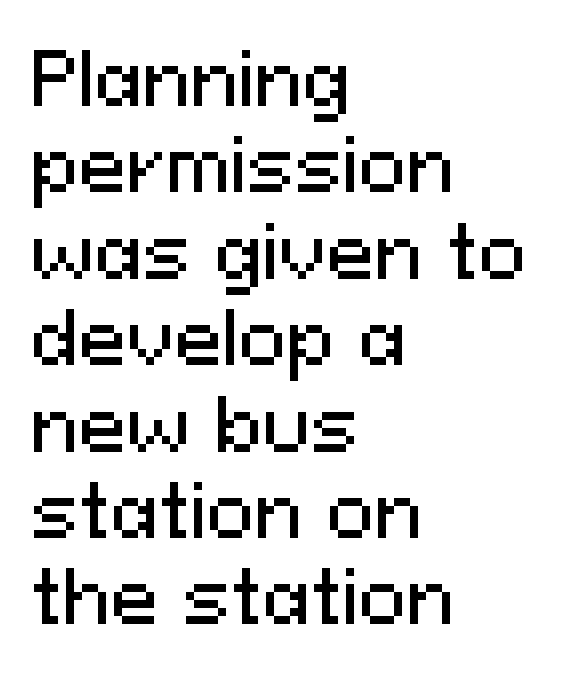
Q: Is the text italic (slanted)? A: No, it is upright.
Q: Is the typeface a serif or a sans-serif typeface? A: Sans-serif.
Q: Is the text underlined? A: No.
Q: How is the paragraph aligned? A: Left-aligned.
Q: Is the spacing between letters normal or unusually wide? A: Normal.
Q: Width (condensed, normal, or wide)? A: Normal.
Q: Stroke contrast? A: Medium.
Q: x-height? A: Medium.
Q: Monospaced? A: No.
